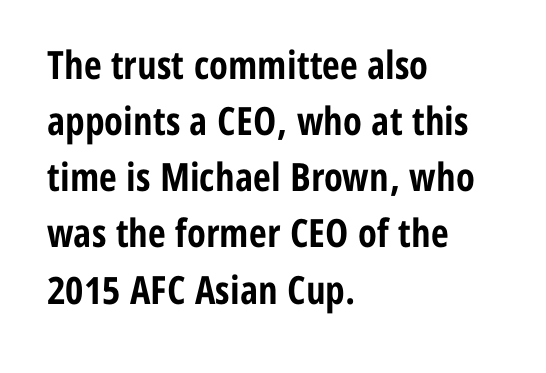
Each letter keeps its own natural width here, so spacing adapts to shape. In terms of letterspacing, this is plain default setting. Each glyph is drawn with heavy, bold strokes. Stroke terminals: plain, sans-serif.
